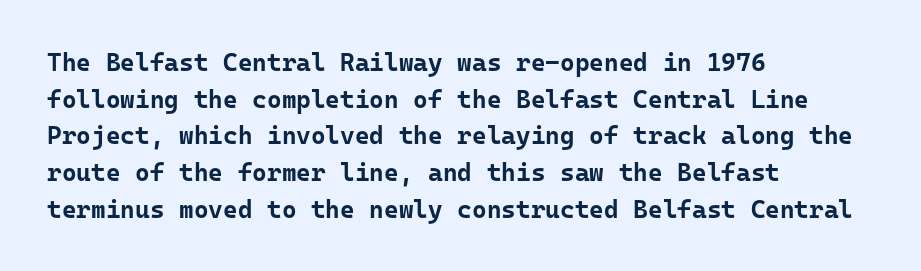
Compared with an ordinary text face, these strokes are far heavier — a full bold. Tall strokes in this sample are plumb rather than angled. Reading down the block, your eye returns to a fixed left position each line. The space directly below the letters is spotless. Leading matches the norm, producing a regular column. The type is set solid horizontally, with unmodified tracking.
